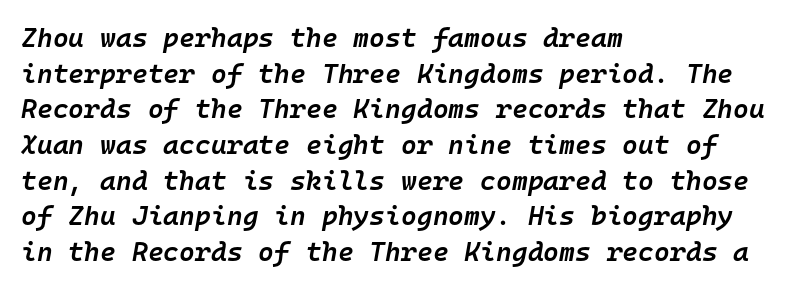
The image shows 27 px text type, italic (leaning right); set left-aligned, normal line spacing (1.32x), normal letter spacing, not underlined.
